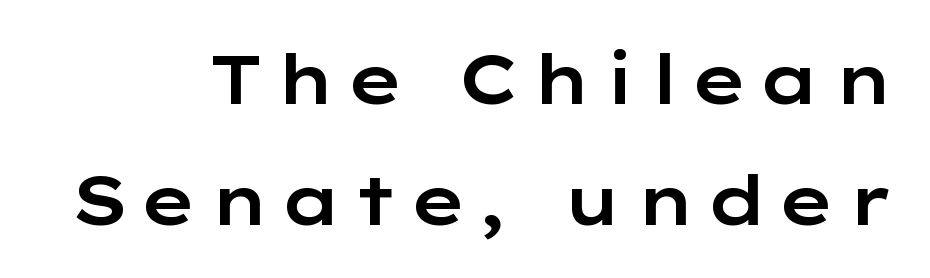
{"serif": "no", "italic": "no", "width": "wide", "stroke_contrast": "low", "x_height": "medium", "monospaced": "no", "underline": "no", "line_spacing_ratio": 1.75, "glyph_px": 69}
